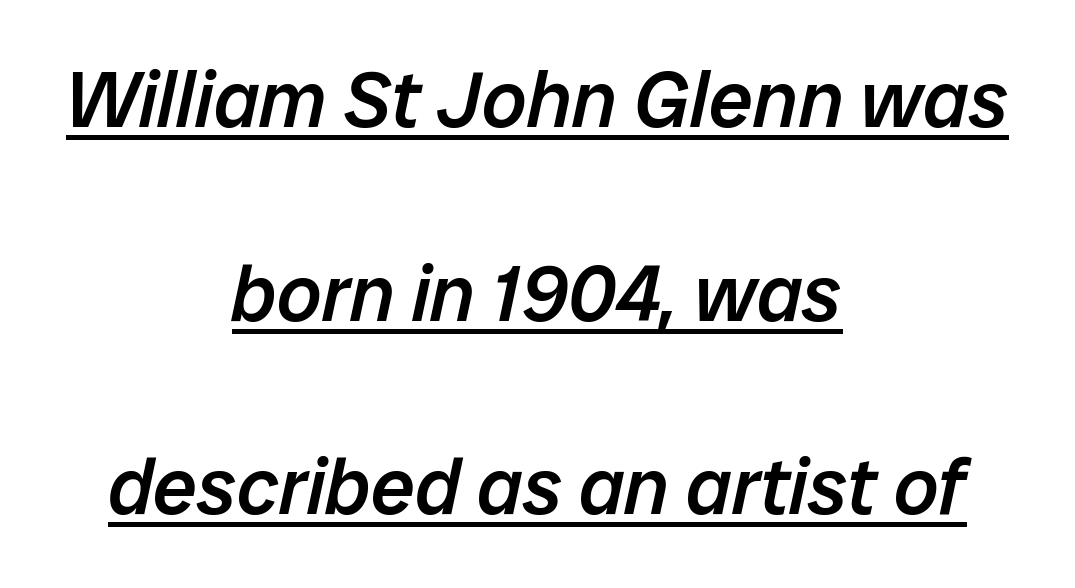
Italic? Definitely — the glyphs are oblique. Observe the ordinary spacing: letters are neighbours, not strangers. The passage shown is semibold, sitting just below true bold. Note the varied advance widths — an 'i' is clearly narrower than an 'm'.
